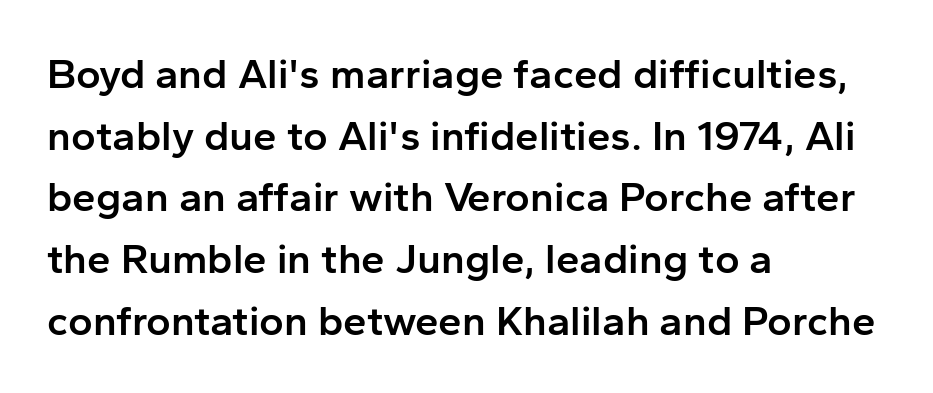
Q: Is the text bold? A: Semi-bold.
Q: Is the text italic (slanted)? A: No, it is upright.
Q: Is the typeface a serif or a sans-serif typeface? A: Sans-serif.
Q: Is the text underlined? A: No.
Q: How is the paragraph aligned? A: Left-aligned.
Q: Is the spacing between letters normal or unusually wide? A: Normal.
Q: Is the spacing between lines tight, normal or loose? A: Normal.
Q: Width (condensed, normal, or wide)? A: Normal.
Q: Stroke contrast? A: Low.
Q: x-height? A: Medium.
Q: Monospaced? A: No.
